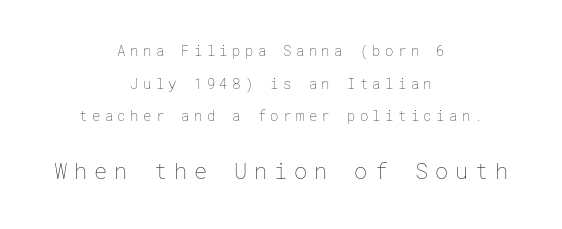
The image shows 22 px text type, upright; set centered, loose line spacing (2.33x), unusually wide letter spacing (+0.31 em), not underlined; the second (bottom) block is 1.57x larger.
